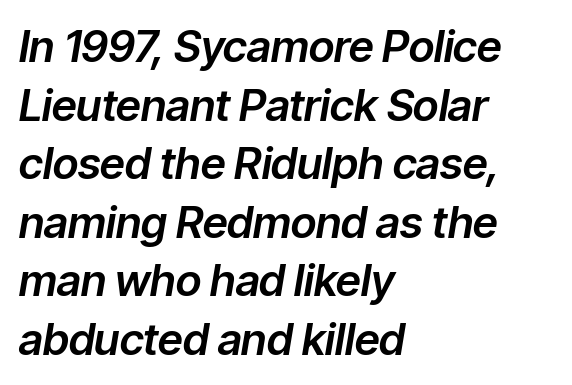
{"italic": "yes", "lean": "right", "slant_degrees": 9, "width": "normal", "stroke_contrast": "low", "x_height": "medium", "monospaced": "no", "underline": "no", "align": "left", "line_spacing": "normal", "line_spacing_ratio": 1.33, "letter_spacing": "normal", "letter_spacing_em": 0.0, "glyph_px": 44}
